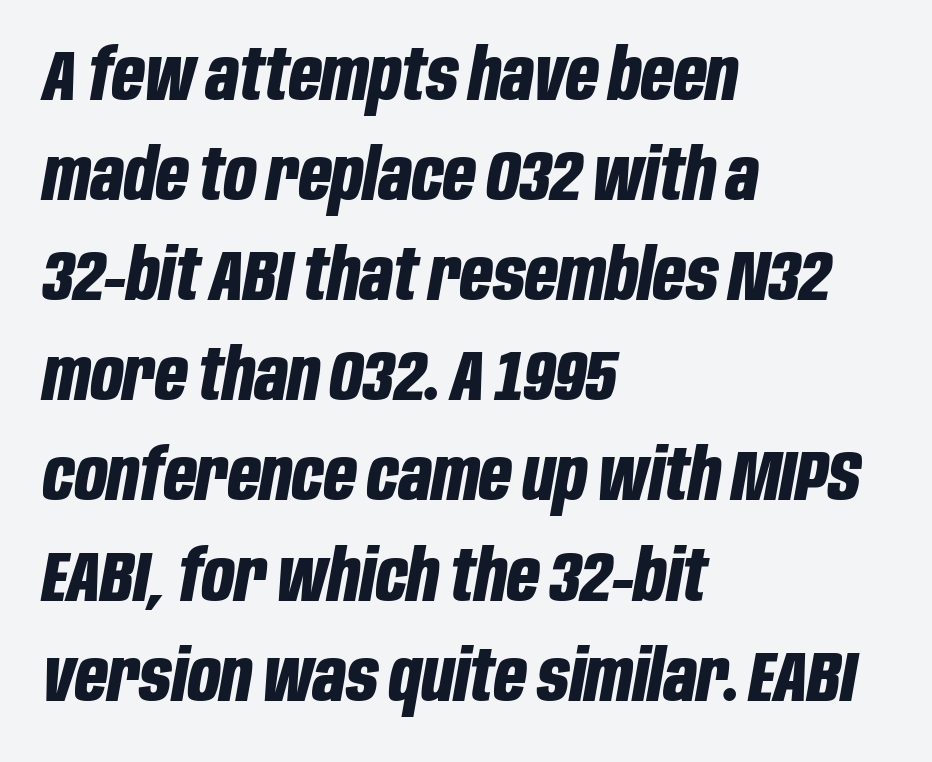
The image shows 71 px bold, condensed type, italic (leaning right); set left-aligned, normal line spacing (1.41x), normal letter spacing, not underlined; low stroke contrast and a large x-height.
